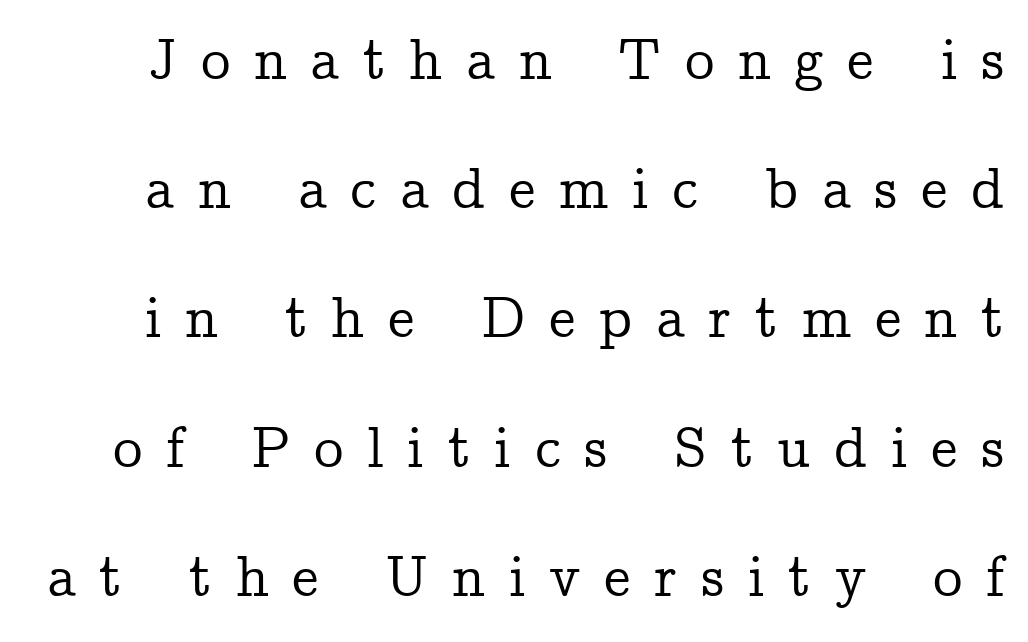
The image shows 59 px serif type, upright; set loose line spacing (2.19x), unusually wide letter spacing (+0.4 em), not underlined; low stroke contrast and a medium x-height.
